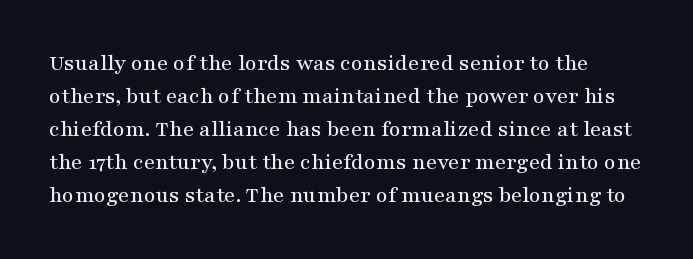
The gap between lines stays unmarked. Students, note that the glyphs here touch the page at normal intervals. In terms of posture, this sample is upright. A normal amount of white space separates one row of letters from the next.
